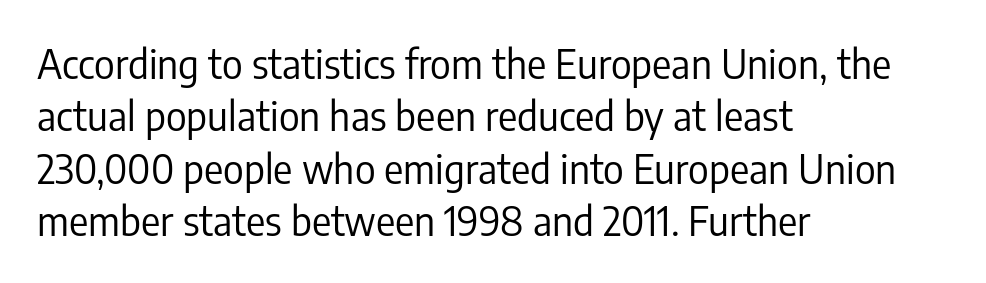
The image shows 40 px regular-weight, condensed sans-serif type, upright; set left-aligned, normal line spacing (1.31x), normal letter spacing, not underlined; low stroke contrast and a medium x-height.
